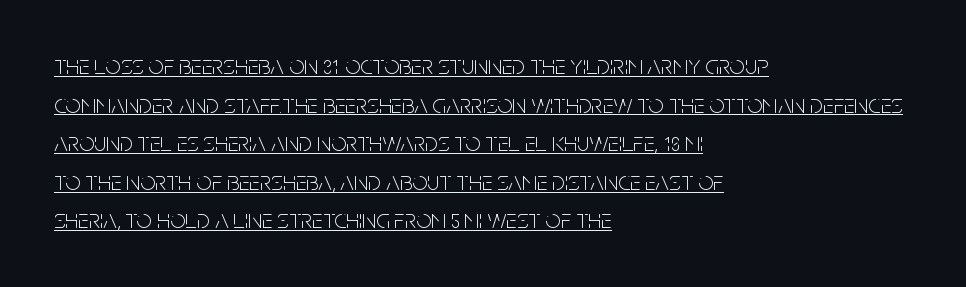
Letters have the restrained weight of plain body copy at most. What stands out about the letter spacing? Nothing — it is the standard amount. This block has exactly the height ordinary leading produces. Alignment: flush left.
